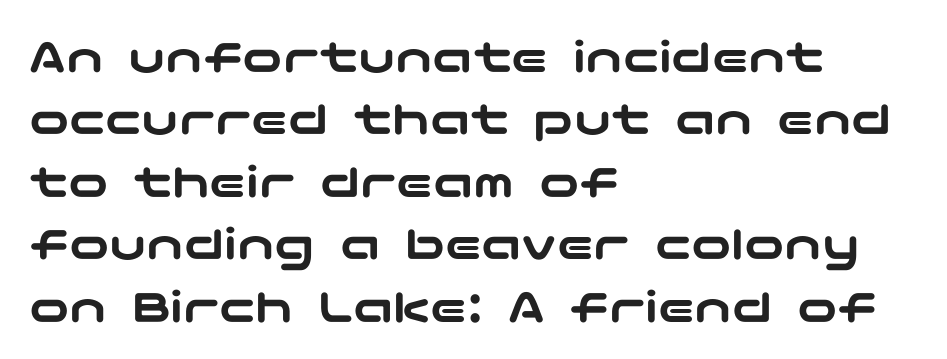
{"serif": "no", "italic": "no", "width": "wide", "stroke_contrast": "low", "x_height": "medium", "underline": "no", "align": "left", "line_spacing": "normal", "line_spacing_ratio": 1.25, "letter_spacing": "normal", "letter_spacing_em": 0.0, "glyph_px": 50}
